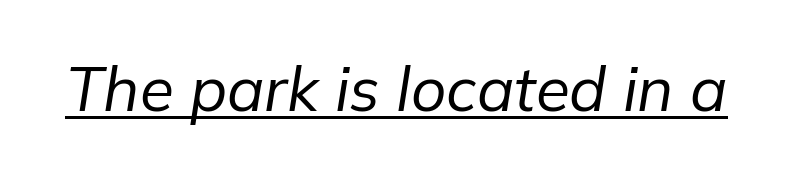
{"italic": "yes", "lean": "right", "slant_degrees": 9, "bold": "no", "weight": "regular", "width": "normal", "stroke_contrast": "low", "x_height": "medium", "monospaced": "no", "underline": "yes", "letter_spacing": "normal", "letter_spacing_em": 0.0, "glyph_px": 62}
